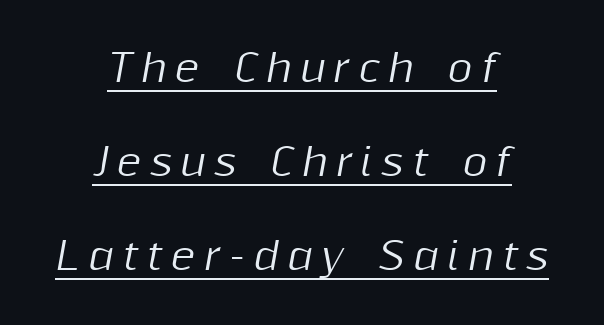
Q: Is the text italic (slanted)? A: Yes, it leans right by about 10 degrees.
Q: Is the text underlined? A: Yes.
Q: How is the paragraph aligned? A: Centered.
Q: Is the spacing between letters normal or unusually wide? A: Unusually wide.
Q: Is the spacing between lines tight, normal or loose? A: Loose.
Q: Width (condensed, normal, or wide)? A: Normal.
Q: Stroke contrast? A: Medium.
Q: x-height? A: Medium.
Q: Monospaced? A: No.
